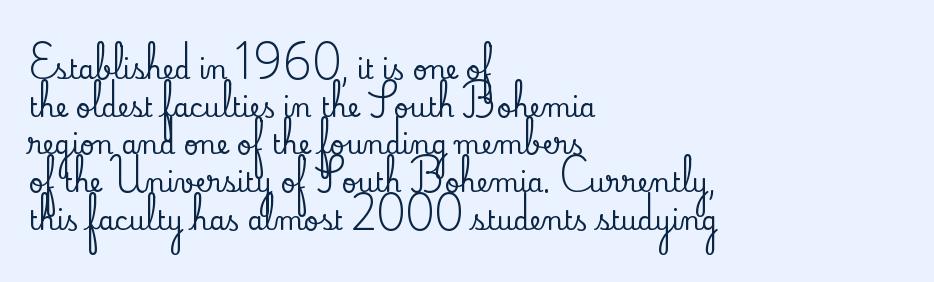
The image shows 26 px text type, upright; set left-aligned, normal line spacing (1.45x), normal letter spacing, not underlined.
